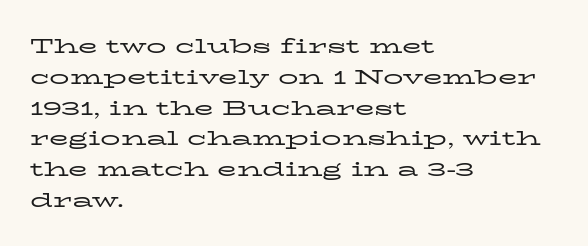
Q: Is the text bold? A: No.
Q: Is the text italic (slanted)? A: No, it is upright.
Q: Is the text underlined? A: No.
Q: How is the paragraph aligned? A: Left-aligned.
Q: Is the spacing between letters normal or unusually wide? A: Normal.
Q: Is the spacing between lines tight, normal or loose? A: Normal.
